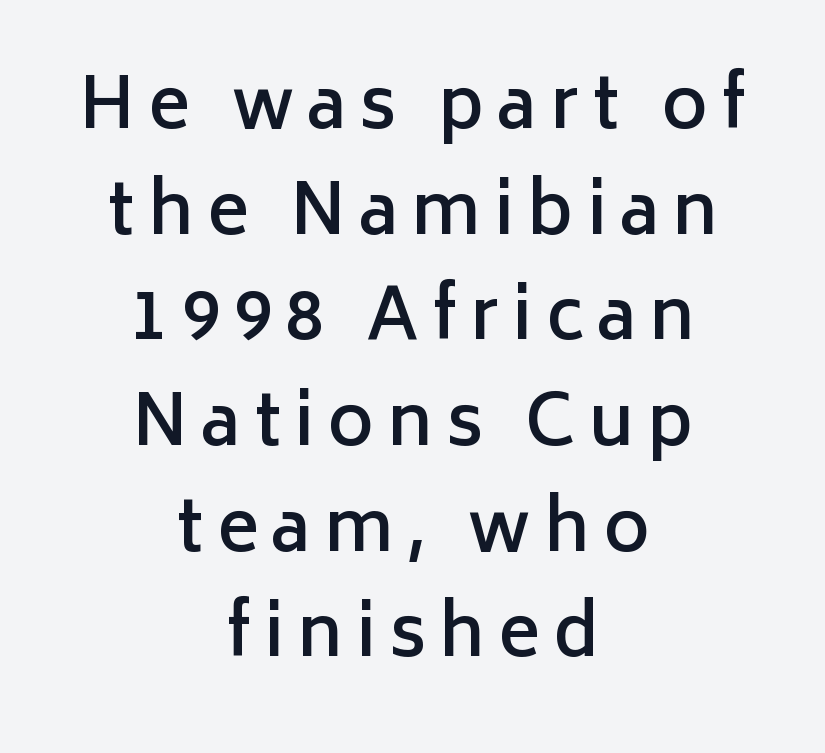
These lines carry some extra weight — a demibold, not a full bold. Style check: upright. The words here are not underlined. Are there feet on the stems? There aren't — it's a sans.
